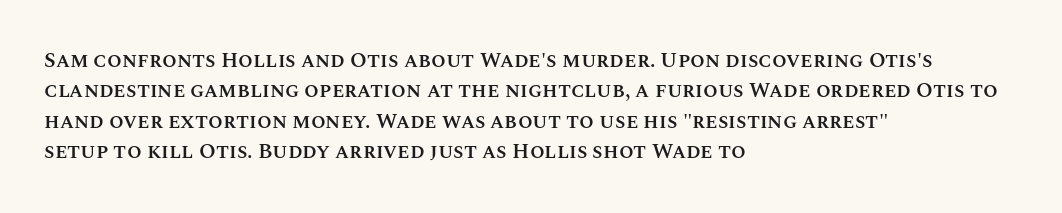
Inter-character spacing is left at the font's built-in metrics. Posture: straight, roman, zero tilt. These lines carry some extra weight — a demibold, not a full bold. The paragraph has a hard left edge and a soft right edge. Regular leading. Decoration check: the copy has no underline.
